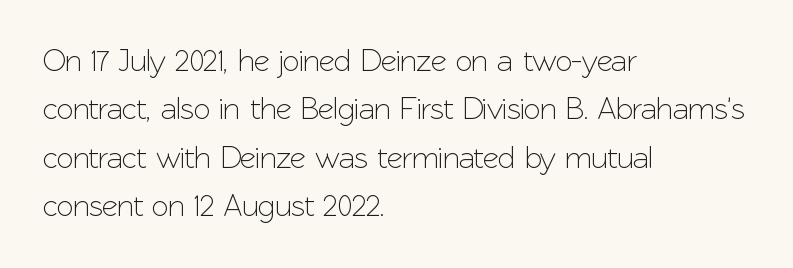
Is there much room between lines? A standard amount, neither cramped nor airy. Style check: upright. The letterforms sit shoulder to shoulder at normal distance. Horizontally, the lines are justified to the leading edge only. Nothing sits at the stroke ends, so this counts as sans-serif.
